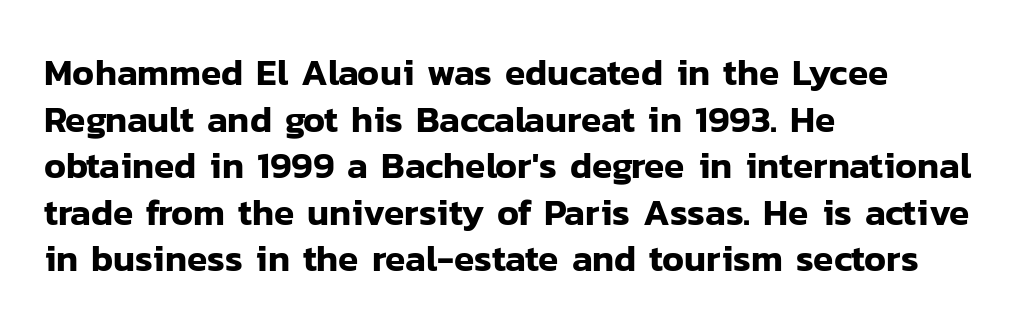
Beneath every word, the page is bare. Ordinary non-slanted type is in use. Do the characters align in a grid? No, the font is proportional. Is the letter spacing exaggerated? No — it looks like the ordinary default. The block of text has a typical density, with ordinary space between rows. Regarding serifs, this sample does without them.
